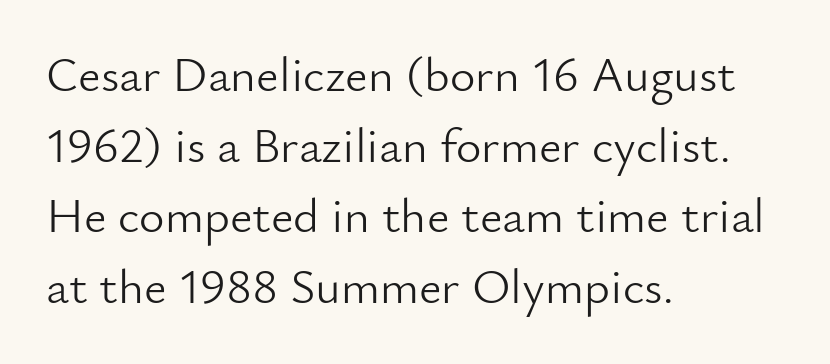
The image shows 49 px light sans-serif type, upright; set left-aligned, normal line spacing (1.44x), normal letter spacing, not underlined; low stroke contrast and a small x-height.
